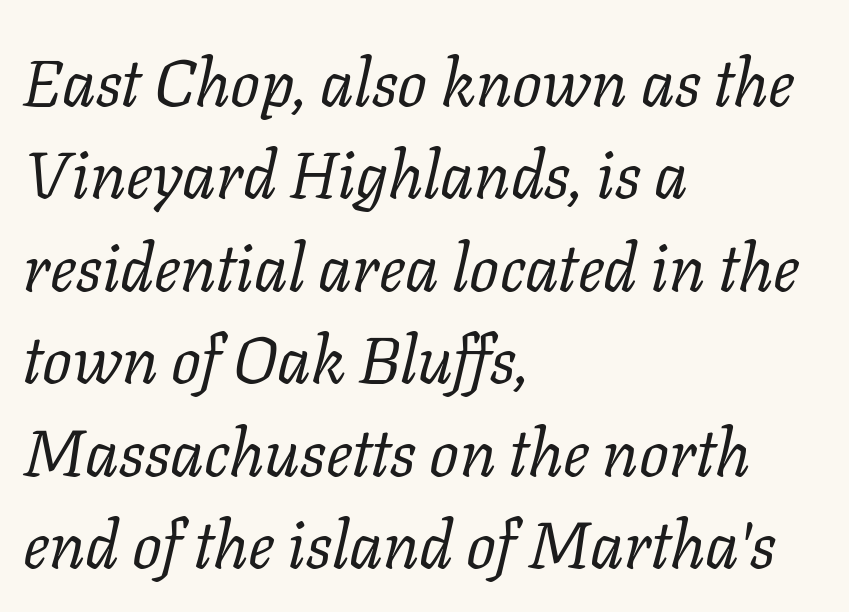
Observe the serifs anchoring each vertical stroke in this sample. The specimen omits any rule beneath the text block's lines. A typesetter would call this zero additional tracking. A student would call this left alignment; a typographer would say flush left, rag right.
